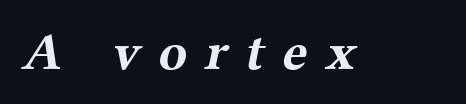
Q: Is the text bold? A: Yes.
Q: Is the typeface a serif or a sans-serif typeface? A: Serif.
Q: Is the text underlined? A: No.
Q: Is the spacing between letters normal or unusually wide? A: Unusually wide.
Q: Width (condensed, normal, or wide)? A: Wide.
Q: Stroke contrast? A: Medium.
Q: x-height? A: Medium.
Q: Monospaced? A: No.
